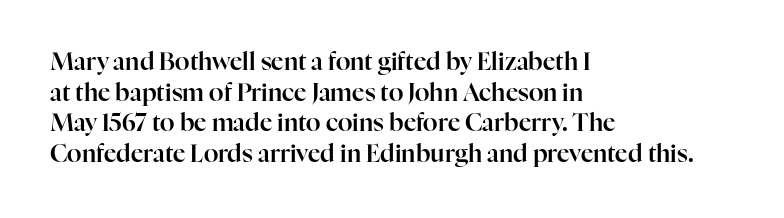
These lines stack with their left ends in a neat column. This sample uses plain, unmodified letter spacing. Rows of type keep a routine distance in the vertical direction. The glyphs are unaccompanied by any horizontal stroke below them. Vertical strokes here are truly vertical.
